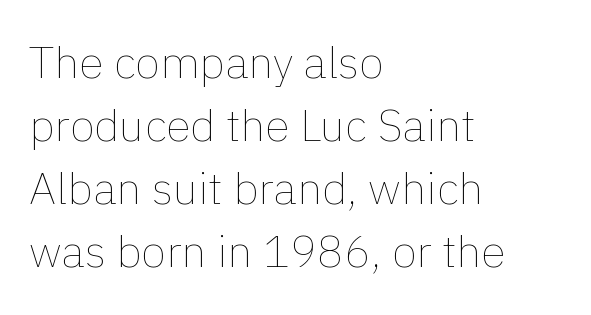
Decoration check: the copy has no underline. Notice how the stems are strictly vertical — no italics here. Notice how the passage keeps a crisp vertical edge on the left only. Regular leading. Is the stroke heavy? The answer is a plain regular-or-lighter.
